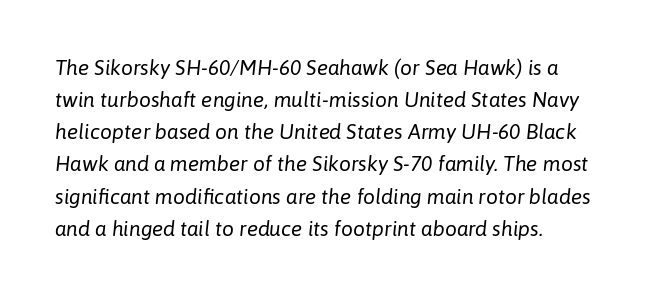
Q: Is the text bold? A: No.
Q: Is the text italic (slanted)? A: Yes, it leans right by about 6 degrees.
Q: Is the text underlined? A: No.
Q: How is the paragraph aligned? A: Left-aligned.
Q: Is the spacing between letters normal or unusually wide? A: Normal.
Q: Is the spacing between lines tight, normal or loose? A: Normal.
